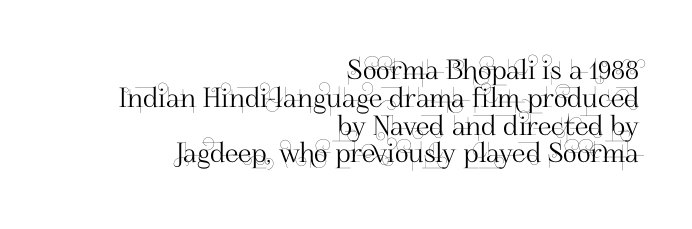
Q: Is the text italic (slanted)? A: No, it is upright.
Q: Is the text underlined? A: No.
Q: How is the paragraph aligned? A: Right-aligned.
Q: Is the spacing between letters normal or unusually wide? A: Normal.
Q: Is the spacing between lines tight, normal or loose? A: Tight.
